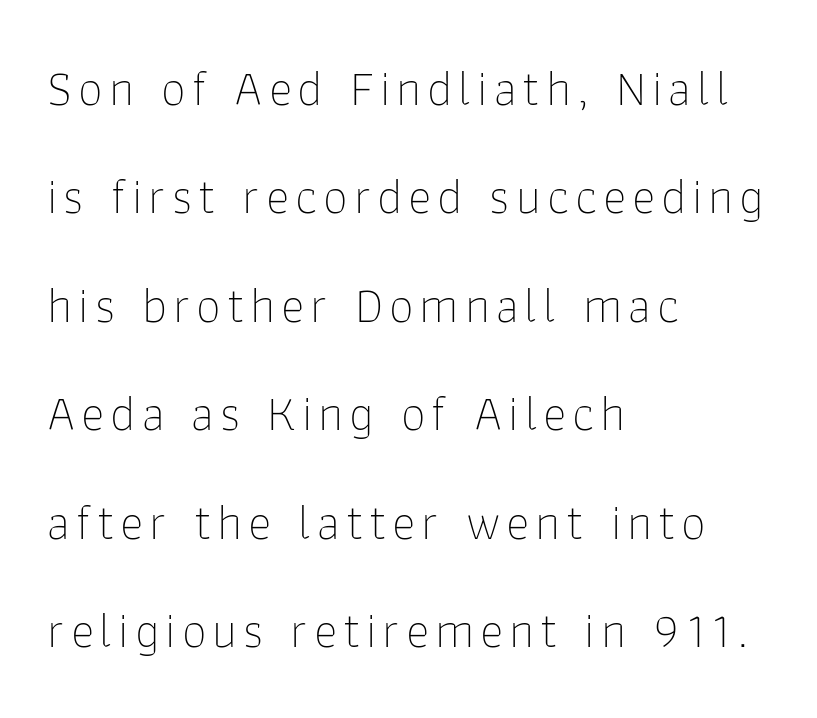
Q: Is the text bold? A: No.
Q: Is the text italic (slanted)? A: No, it is upright.
Q: Is the typeface a serif or a sans-serif typeface? A: Sans-serif.
Q: Is the text underlined? A: No.
Q: How is the paragraph aligned? A: Left-aligned.
Q: Is the spacing between lines tight, normal or loose? A: Loose.
Q: Width (condensed, normal, or wide)? A: Normal.
Q: Stroke contrast? A: Low.
Q: x-height? A: Medium.
Q: Monospaced? A: No.
